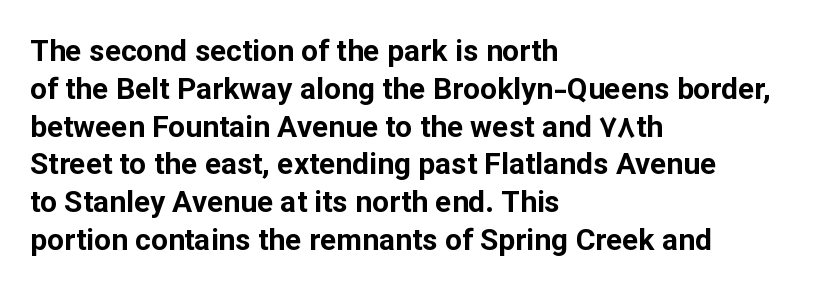
Q: Is the text bold? A: Yes.
Q: Is the text italic (slanted)? A: No, it is upright.
Q: Is the typeface a serif or a sans-serif typeface? A: Sans-serif.
Q: Is the text underlined? A: No.
Q: How is the paragraph aligned? A: Left-aligned.
Q: Is the spacing between letters normal or unusually wide? A: Normal.
Q: Is the spacing between lines tight, normal or loose? A: Normal.
Q: Width (condensed, normal, or wide)? A: Normal.
Q: Stroke contrast? A: Low.
Q: x-height? A: Medium.
Q: Monospaced? A: No.
